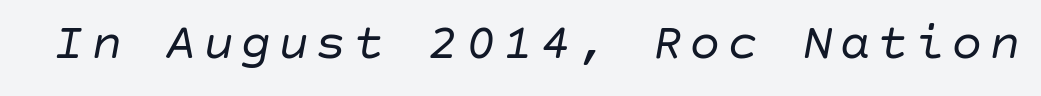
Q: Is the text bold? A: No.
Q: Is the text italic (slanted)? A: Yes, it leans right by about 10 degrees.
Q: Is the text underlined? A: No.
Q: Width (condensed, normal, or wide)? A: Normal.
Q: Stroke contrast? A: Low.
Q: x-height? A: Large.
